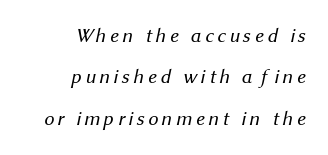
{"bold": "no", "underline": "no", "align": "right", "line_spacing": "loose", "line_spacing_ratio": 2.07, "glyph_px": 20}
